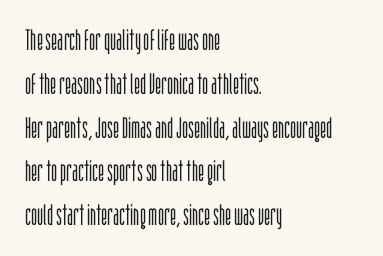
Q: Is the text bold? A: No.
Q: Is the text italic (slanted)? A: No, it is upright.
Q: Is the typeface a serif or a sans-serif typeface? A: Sans-serif.
Q: Is the text underlined? A: No.
Q: How is the paragraph aligned? A: Left-aligned.
Q: Is the spacing between letters normal or unusually wide? A: Normal.
Q: Is the spacing between lines tight, normal or loose? A: Normal.
Q: Width (condensed, normal, or wide)? A: Condensed.
Q: Stroke contrast? A: Low.
Q: x-height? A: Large.
Q: Monospaced? A: No.
